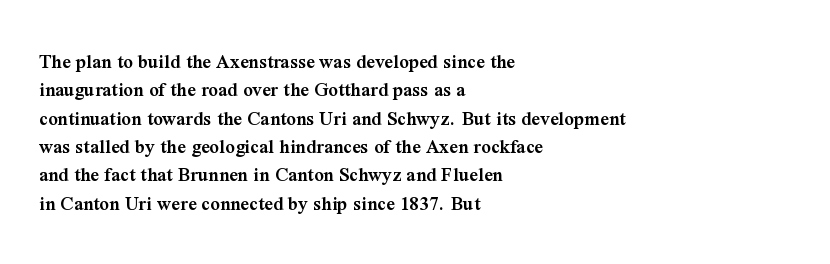
The lines are quadded left. Quick note: not italic, upright. Heft: intermediate — a semibold. Letter spacing: default. Each row of text sits above clean, open space.
